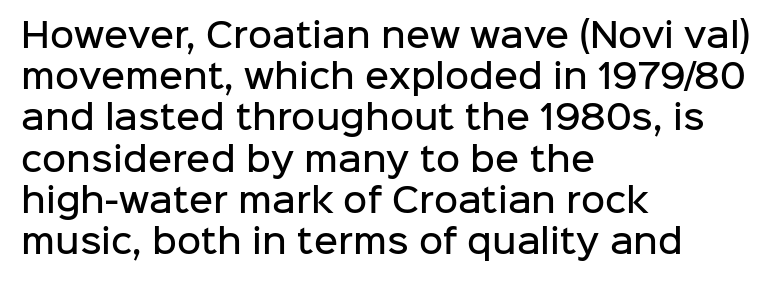
{"serif": "no", "italic": "no", "bold": "semi", "weight": "semibold", "width": "normal", "stroke_contrast": "low", "x_height": "medium", "monospaced": "no", "underline": "no", "align": "left", "line_spacing": "normal", "line_spacing_ratio": 1.25, "letter_spacing": "normal", "letter_spacing_em": 0.0, "glyph_px": 33}
